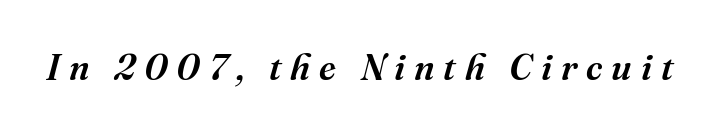
The image shows 36 px serif type, italic (leaning right); set unusually wide letter spacing (+0.25 em), not underlined; medium stroke contrast and a medium x-height.
